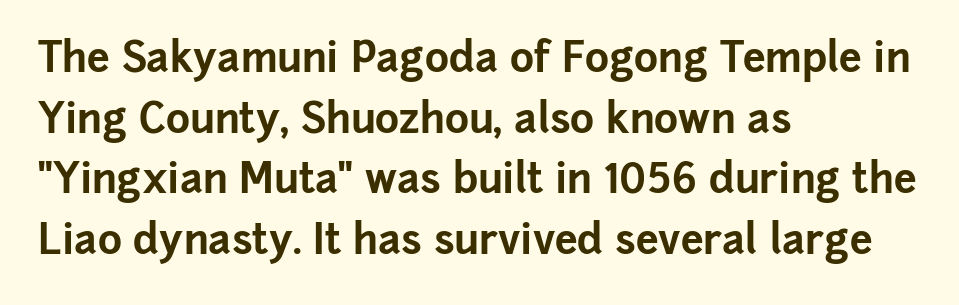
{"serif": "no", "italic": "no", "bold": "yes", "weight": "bold", "width": "normal", "stroke_contrast": "low", "x_height": "medium", "monospaced": "no", "underline": "no", "align": "left", "line_spacing": "normal", "line_spacing_ratio": 1.48, "letter_spacing": "normal", "letter_spacing_em": 0.0, "glyph_px": 41}
